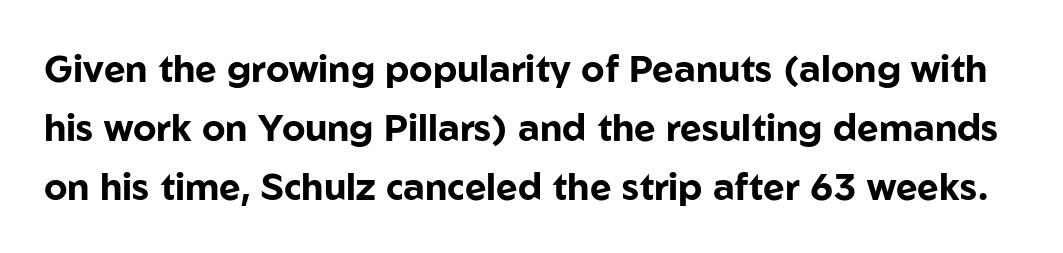
{"serif": "no", "italic": "no", "bold": "yes", "weight": "bold", "width": "normal", "stroke_contrast": "low", "x_height": "medium", "monospaced": "no", "underline": "no", "line_spacing": "normal", "line_spacing_ratio": 1.59, "letter_spacing": "normal", "letter_spacing_em": 0.0, "glyph_px": 37}
